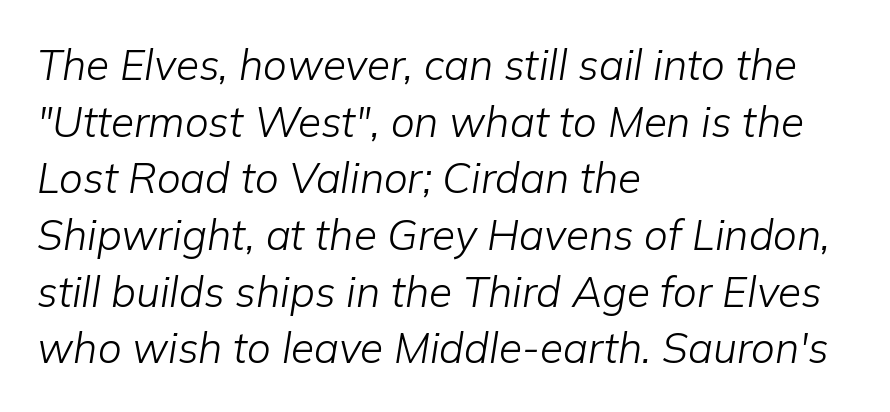
Q: Is the text bold? A: No.
Q: Is the text italic (slanted)? A: Yes, it leans right by about 9 degrees.
Q: Is the text underlined? A: No.
Q: How is the paragraph aligned? A: Left-aligned.
Q: Is the spacing between letters normal or unusually wide? A: Normal.
Q: Is the spacing between lines tight, normal or loose? A: Normal.
Q: Width (condensed, normal, or wide)? A: Normal.
Q: Stroke contrast? A: Low.
Q: x-height? A: Medium.
Q: Monospaced? A: No.
